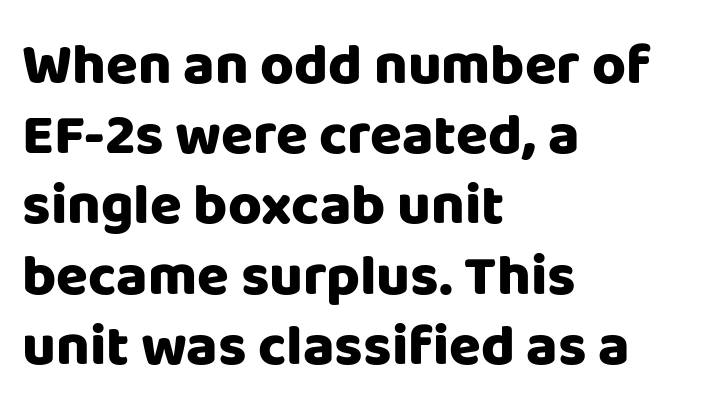
Q: Is the text bold? A: Yes.
Q: Is the text italic (slanted)? A: No, it is upright.
Q: Is the typeface a serif or a sans-serif typeface? A: Sans-serif.
Q: Is the text underlined? A: No.
Q: How is the paragraph aligned? A: Left-aligned.
Q: Is the spacing between letters normal or unusually wide? A: Normal.
Q: Width (condensed, normal, or wide)? A: Normal.
Q: Stroke contrast? A: Low.
Q: x-height? A: Large.
Q: Monospaced? A: No.
